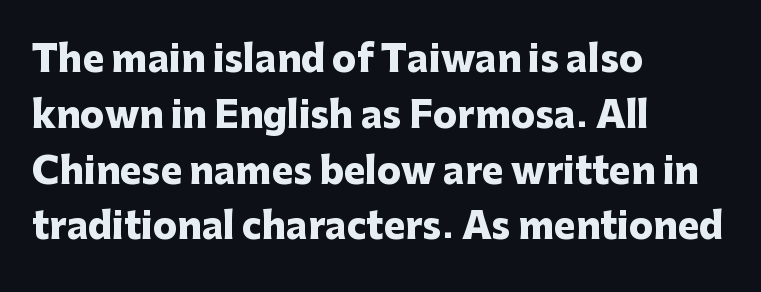
{"serif": "no", "italic": "no", "bold": "yes", "weight": "heavy", "width": "normal", "stroke_contrast": "low", "x_height": "medium", "monospaced": "no", "underline": "no", "align": "left", "line_spacing": "normal", "line_spacing_ratio": 1.55, "letter_spacing": "normal", "letter_spacing_em": 0.0, "glyph_px": 36}
